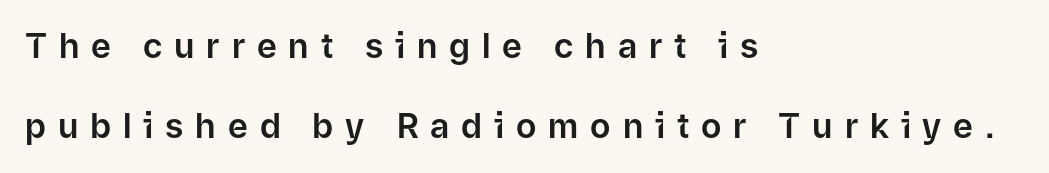
Proportional: the letters do not fall into vertical columns. Casual observation: everything's shoved over to the left. Nope, no serifs anywhere on these letters. The type sits square on the baseline with zero lean. The passage shown has open, widely tracked lettering throughout.
